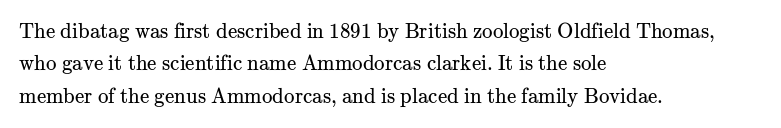
The image shows 21 px text type, upright; set left-aligned, normal line spacing (1.54x), normal letter spacing, not underlined.
